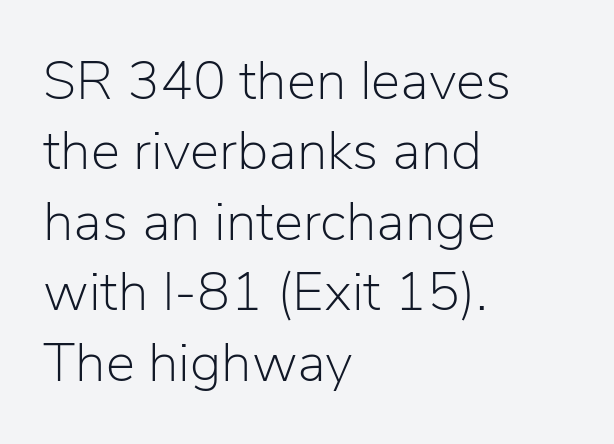
Looks like regular typesetting: each glyph gets only the width it needs. It's the straight-up-and-down kind of type. Line beginnings align vertically; line endings do not. Type without underlining. Compared with typical body copy, the letter spacing here is the same. Nope, no serifs anywhere on these letters.
